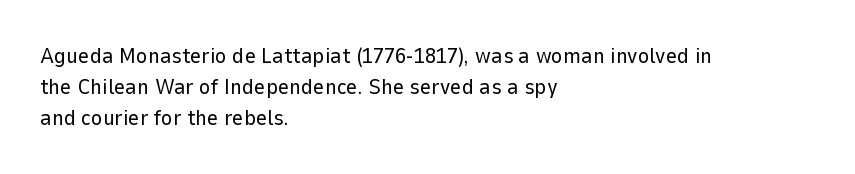
{"italic": "no", "bold": "no", "underline": "no", "align": "left", "line_spacing": "normal", "line_spacing_ratio": 1.41, "letter_spacing": "normal", "letter_spacing_em": 0.0, "glyph_px": 22}
